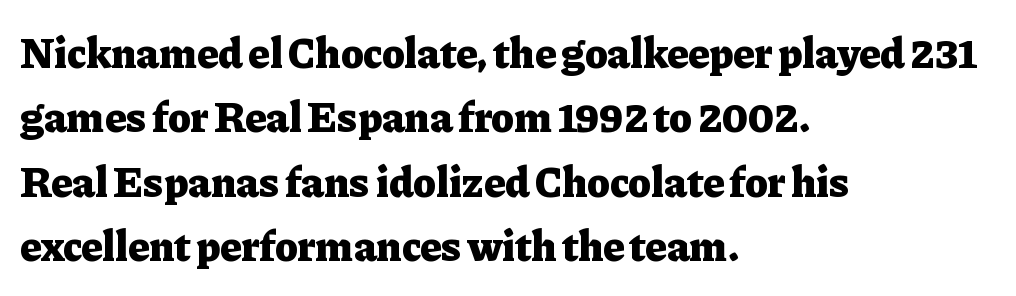
Q: Is the text bold? A: Yes.
Q: Is the text italic (slanted)? A: No, it is upright.
Q: Is the typeface a serif or a sans-serif typeface? A: Serif.
Q: Is the text underlined? A: No.
Q: How is the paragraph aligned? A: Left-aligned.
Q: Is the spacing between letters normal or unusually wide? A: Normal.
Q: Is the spacing between lines tight, normal or loose? A: Normal.
Q: Width (condensed, normal, or wide)? A: Normal.
Q: Stroke contrast? A: Low.
Q: x-height? A: Medium.
Q: Monospaced? A: No.
